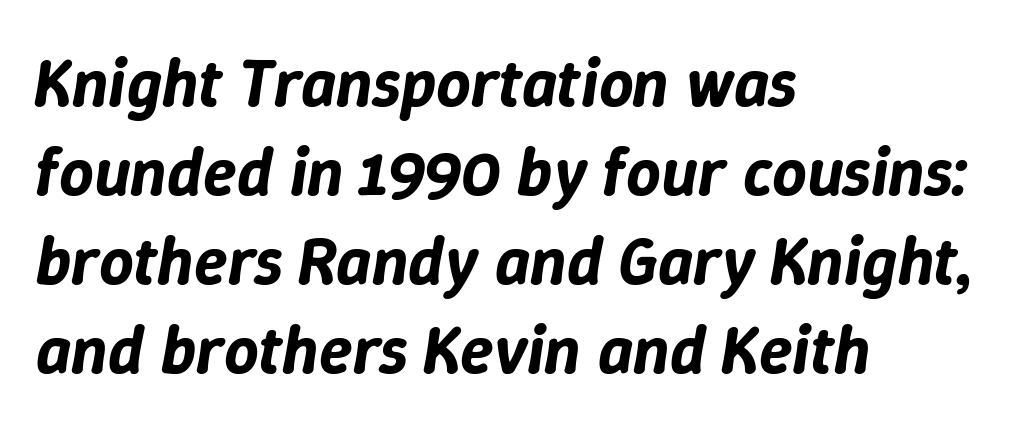
Bare-footed words on every line. Italic: yes, the glyphs are oblique. Compared with a centered layout, this one pins lines to the left instead. Character widths vary here, with narrow letters taking less room than wide ones. Compared with typical body copy, the letter spacing here is the same.
